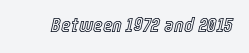
{"italic": "yes", "lean": "right", "slant_degrees": 12, "underline": "no", "letter_spacing": "normal", "letter_spacing_em": 0.0, "glyph_px": 21}
